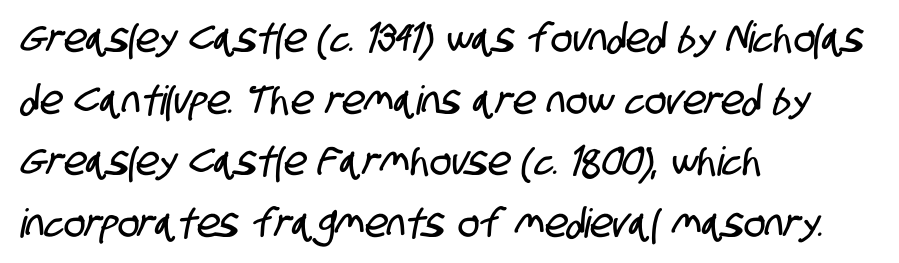
The image shows 40 px condensed sans-serif type; set left-aligned, normal line spacing (1.54x), normal letter spacing, not underlined; low stroke contrast and a large x-height.
